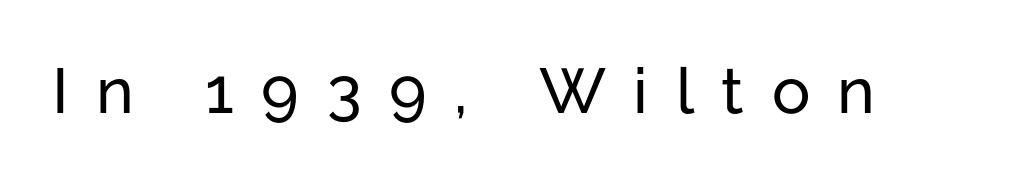
Q: Is the text italic (slanted)? A: No, it is upright.
Q: Is the typeface a serif or a sans-serif typeface? A: Sans-serif.
Q: Is the text underlined? A: No.
Q: Is the spacing between letters normal or unusually wide? A: Unusually wide.
Q: Width (condensed, normal, or wide)? A: Normal.
Q: Stroke contrast? A: Low.
Q: x-height? A: Medium.
Q: Monospaced? A: No.
